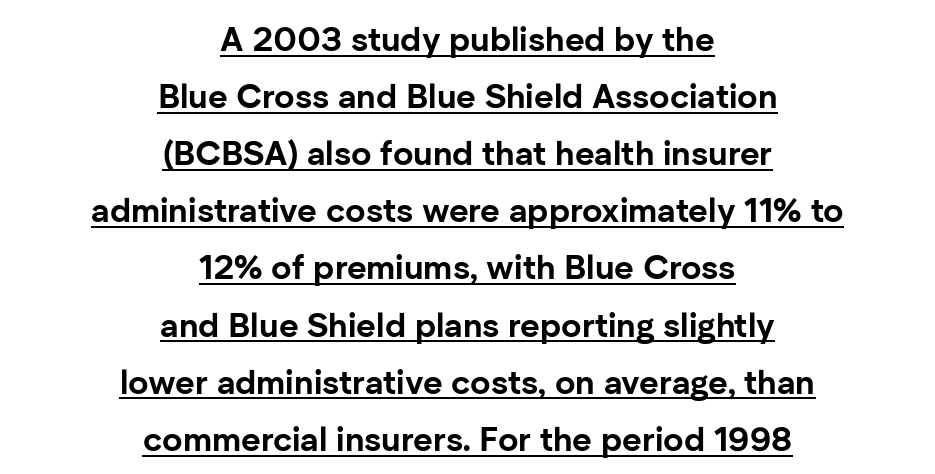
Q: Is the text bold? A: Yes.
Q: Is the text italic (slanted)? A: No, it is upright.
Q: Is the typeface a serif or a sans-serif typeface? A: Sans-serif.
Q: Is the text underlined? A: Yes.
Q: How is the paragraph aligned? A: Centered.
Q: Is the spacing between letters normal or unusually wide? A: Normal.
Q: Is the spacing between lines tight, normal or loose? A: Normal.
Q: Width (condensed, normal, or wide)? A: Normal.
Q: Stroke contrast? A: Low.
Q: x-height? A: Medium.
Q: Monospaced? A: No.
